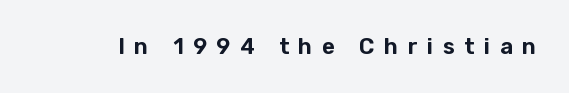
Display-style spreading of the glyphs; the letterfit is very open. Bare-footed words on every line. Italic? Not at all — the glyphs are vertical.
